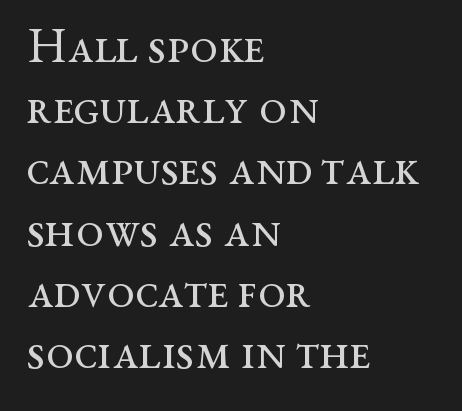
Q: Is the text bold? A: No.
Q: Is the text italic (slanted)? A: No, it is upright.
Q: Is the typeface a serif or a sans-serif typeface? A: Serif.
Q: Is the text underlined? A: No.
Q: How is the paragraph aligned? A: Left-aligned.
Q: Is the spacing between letters normal or unusually wide? A: Normal.
Q: Is the spacing between lines tight, normal or loose? A: Normal.
Q: Width (condensed, normal, or wide)? A: Wide.
Q: Stroke contrast? A: Medium.
Q: x-height? A: Medium.
Q: Monospaced? A: No.
